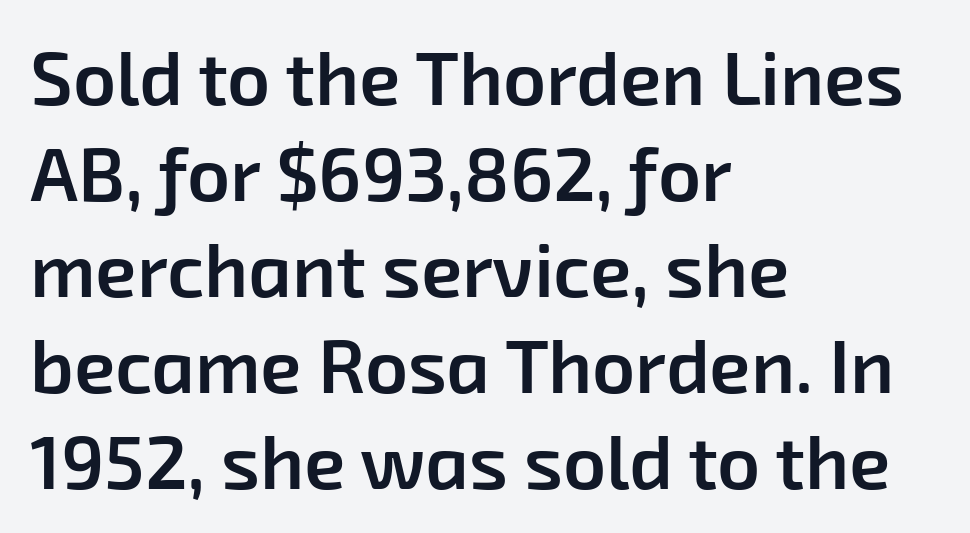
The image shows 75 px semibold sans-serif type; set left-aligned, normal line spacing (1.28x), normal letter spacing, not underlined; low stroke contrast and a medium x-height.
